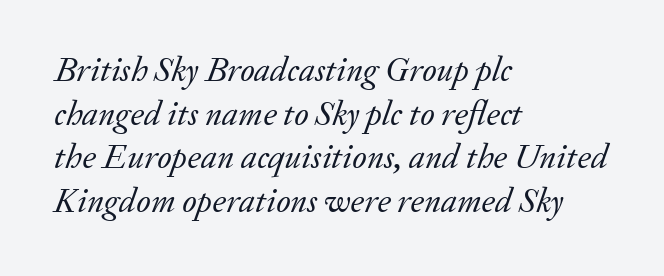
{"serif": "yes", "italic": "yes", "lean": "right", "slant_degrees": 20, "bold": "no", "weight": "regular", "width": "normal", "stroke_contrast": "low", "x_height": "small", "monospaced": "no", "underline": "no", "align": "left", "line_spacing": "normal", "line_spacing_ratio": 1.25, "letter_spacing": "normal", "letter_spacing_em": 0.0, "glyph_px": 35}
